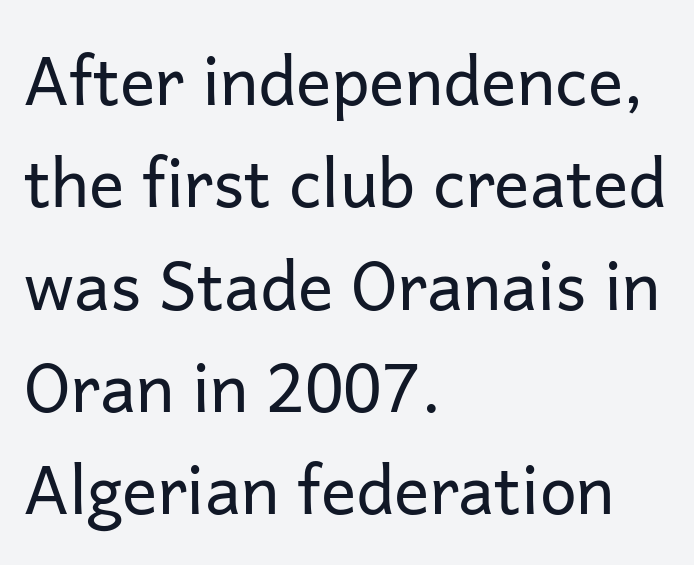
The lines in this sample share a left origin and differ only in where they stop. The space between consecutive lines is moderate. The strip under each line holds only bare page. The gaps between neighbouring characters are ordinary and unremarkable. In terms of letterform style, serifs are entirely absent. Posture: vertical.
